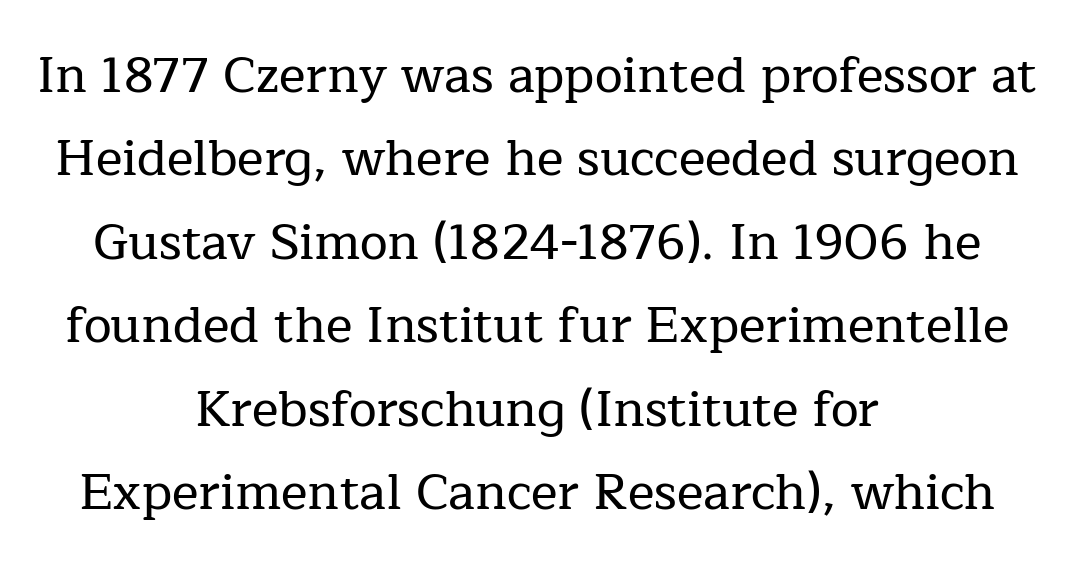
Yep, those are serifs on the letters. Each line is balanced around a shared central axis. Successive baselines arrive at the customary interval. Characters remain perfectly vertical along every line. The face used here is rendered with its standard letterfit.
